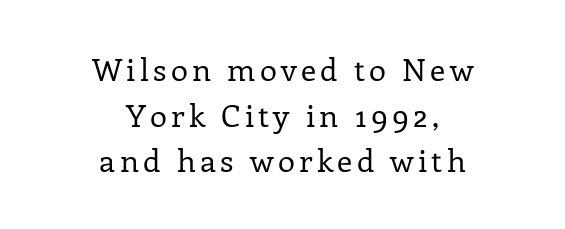
Q: Is the text bold? A: No.
Q: Is the text italic (slanted)? A: No, it is upright.
Q: Is the typeface a serif or a sans-serif typeface? A: Serif.
Q: Is the text underlined? A: No.
Q: How is the paragraph aligned? A: Centered.
Q: Is the spacing between lines tight, normal or loose? A: Normal.
Q: Width (condensed, normal, or wide)? A: Normal.
Q: Stroke contrast? A: Low.
Q: x-height? A: Medium.
Q: Monospaced? A: No.
